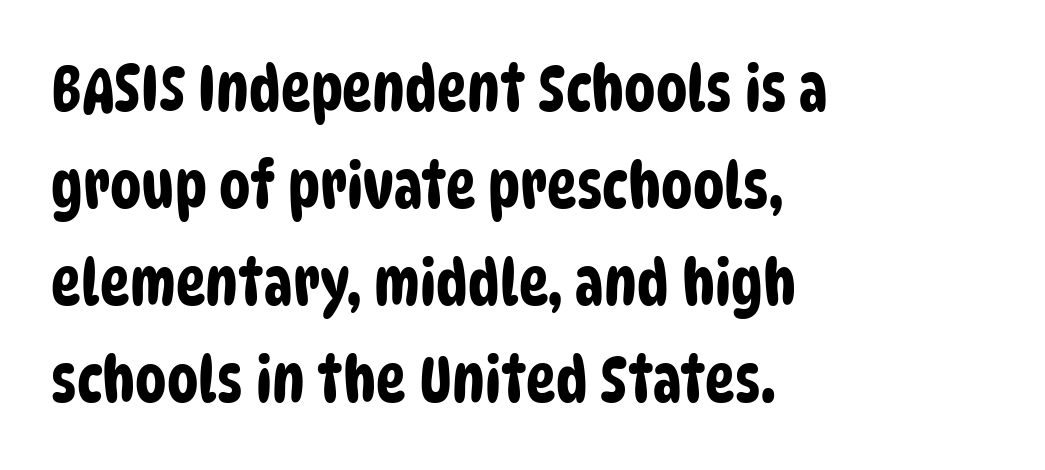
{"serif": "no", "width": "condensed", "stroke_contrast": "low", "x_height": "large", "monospaced": "no", "underline": "no", "align": "left", "line_spacing": "normal", "line_spacing_ratio": 1.54, "letter_spacing": "normal", "letter_spacing_em": 0.0, "glyph_px": 63}
